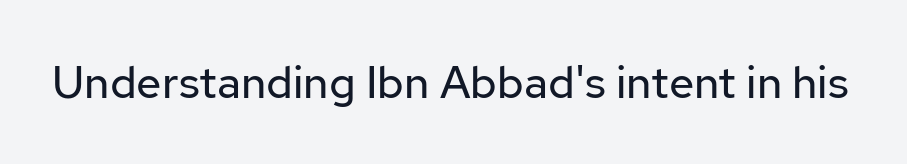
The image shows 45 px regular-weight sans-serif type, upright; set normal letter spacing, not underlined; low stroke contrast and a medium x-height.
